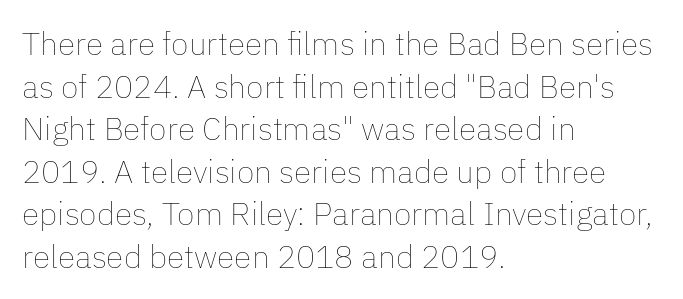
Is the block centered? No — it sits flush against the left margin. The specimen omits any rule beneath the text block's lines. Vertical stems look standard width or narrower in stroke. This is roman type, the default non-slanted kind. No extra tracking has been applied to these lines.
